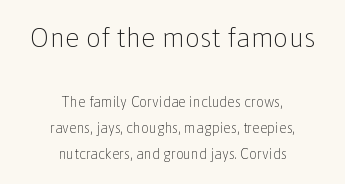
The image shows 27 px text type, upright; set centered, line spacing 1.87x, normal letter spacing, not underlined; the first (top) block is 1.93x larger.
